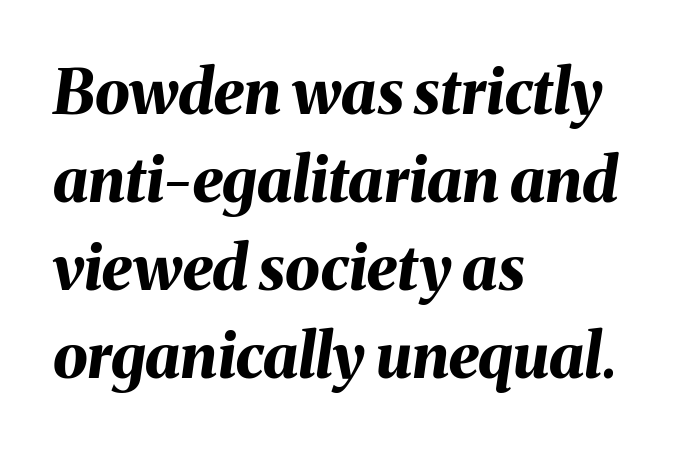
Q: Is the text bold? A: Yes.
Q: Is the text italic (slanted)? A: Yes, it leans right by about 8 degrees.
Q: Is the text underlined? A: No.
Q: How is the paragraph aligned? A: Left-aligned.
Q: Is the spacing between letters normal or unusually wide? A: Normal.
Q: Is the spacing between lines tight, normal or loose? A: Normal.
Q: Width (condensed, normal, or wide)? A: Normal.
Q: Stroke contrast? A: Medium.
Q: x-height? A: Medium.
Q: Monospaced? A: No.
